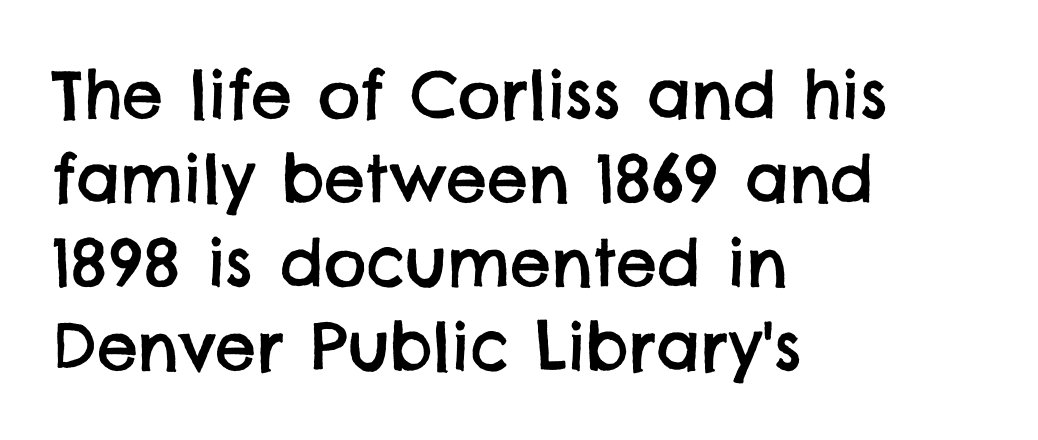
{"serif": "no", "width": "normal", "stroke_contrast": "low", "x_height": "large", "monospaced": "no", "underline": "no", "align": "left", "line_spacing": "normal", "line_spacing_ratio": 1.29, "letter_spacing": "normal", "letter_spacing_em": 0.0, "glyph_px": 65}
